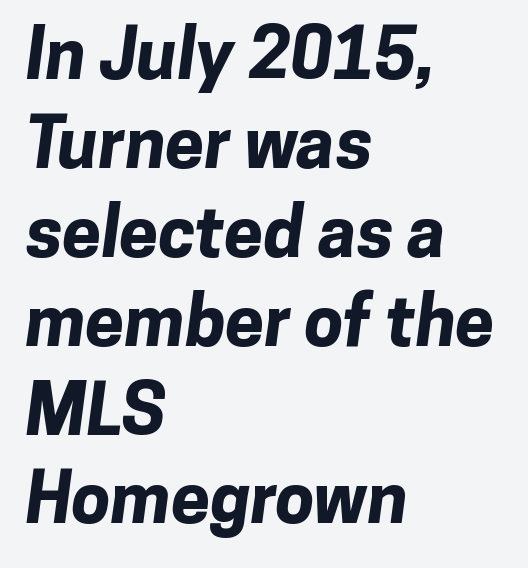
{"serif": "no", "bold": "yes", "weight": "bold", "width": "normal", "stroke_contrast": "low", "x_height": "medium", "monospaced": "no", "underline": "no", "align": "left", "line_spacing": "normal", "line_spacing_ratio": 1.27, "letter_spacing": "normal", "letter_spacing_em": 0.0, "glyph_px": 70}
